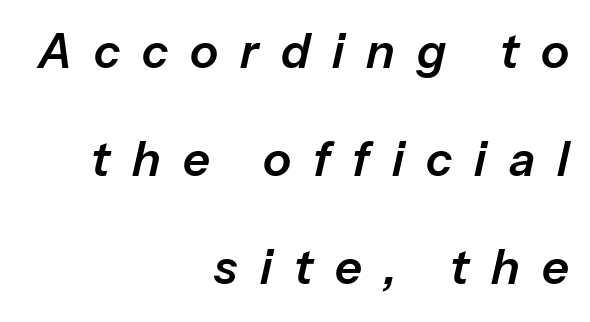
Q: Is the text italic (slanted)? A: Yes, it leans right by about 13 degrees.
Q: Is the text underlined? A: No.
Q: How is the paragraph aligned? A: Right-aligned.
Q: Is the spacing between letters normal or unusually wide? A: Unusually wide.
Q: Is the spacing between lines tight, normal or loose? A: Loose.
Q: Width (condensed, normal, or wide)? A: Normal.
Q: Stroke contrast? A: Low.
Q: x-height? A: Medium.
Q: Monospaced? A: No.
